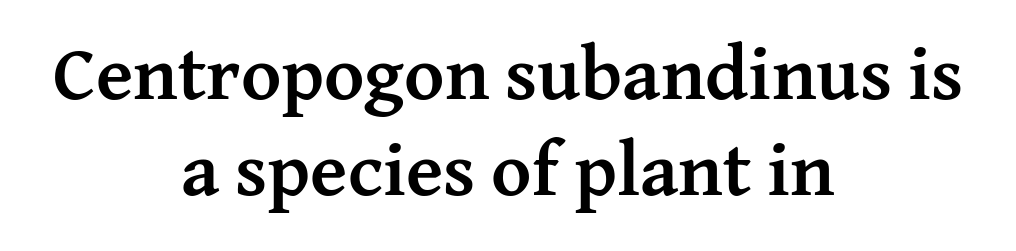
The image shows 77 px semibold serif type, upright; set centered, normal line spacing (1.25x), normal letter spacing, not underlined; medium stroke contrast and a medium x-height.
